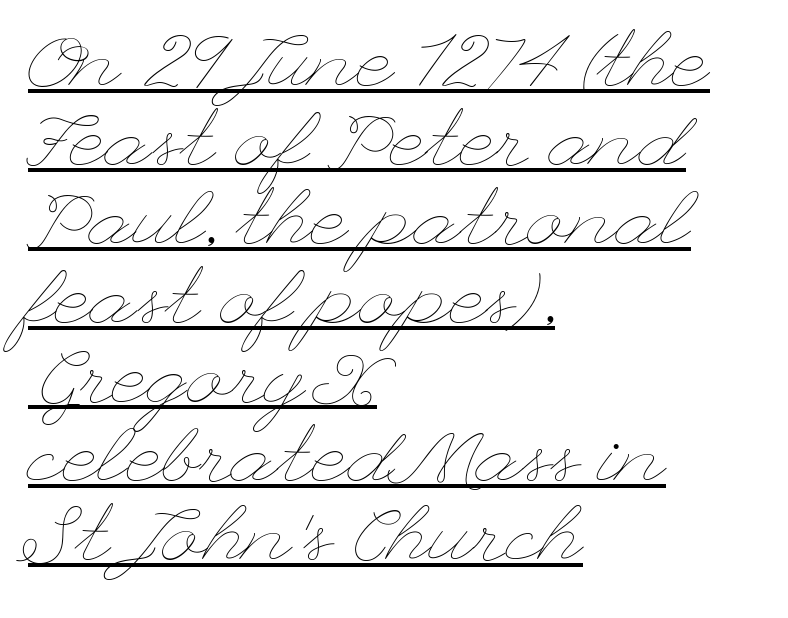
{"bold": "no", "weight": "thin", "width": "wide", "stroke_contrast": "low", "x_height": "small", "underline": "yes", "align": "left", "line_spacing": "tight", "line_spacing_ratio": 1.0, "letter_spacing": "normal", "letter_spacing_em": 0.0, "glyph_px": 79}
